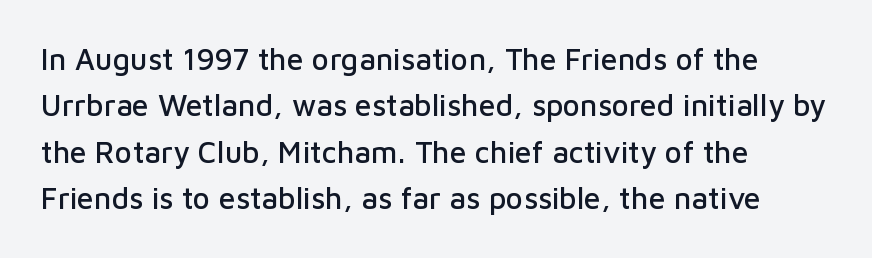
Q: Is the text italic (slanted)? A: No, it is upright.
Q: Is the typeface a serif or a sans-serif typeface? A: Sans-serif.
Q: Is the text underlined? A: No.
Q: How is the paragraph aligned? A: Left-aligned.
Q: Is the spacing between letters normal or unusually wide? A: Normal.
Q: Is the spacing between lines tight, normal or loose? A: Normal.
Q: Width (condensed, normal, or wide)? A: Normal.
Q: Stroke contrast? A: Low.
Q: x-height? A: Medium.
Q: Monospaced? A: No.
